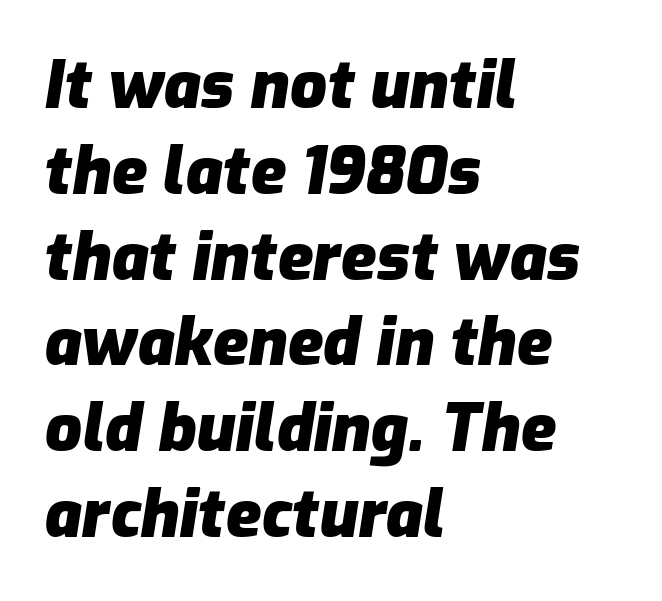
The image shows 65 px heavy type, italic (leaning right); set left-aligned, normal line spacing (1.32x), normal letter spacing, not underlined; low stroke contrast and a medium x-height.
